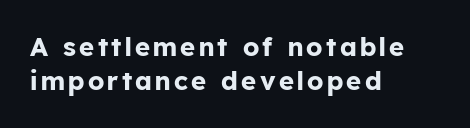
Q: Is the text bold? A: Yes.
Q: Is the text italic (slanted)? A: No, it is upright.
Q: Is the text underlined? A: No.
Q: How is the paragraph aligned? A: Left-aligned.
Q: Is the spacing between lines tight, normal or loose? A: Normal.
